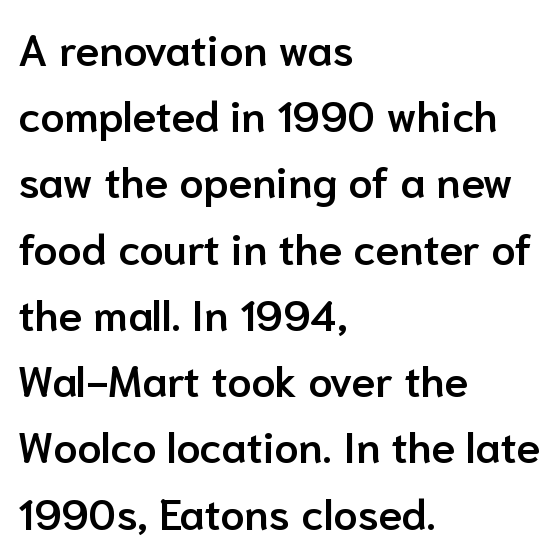
Q: Is the text bold? A: Semi-bold.
Q: Is the text italic (slanted)? A: No, it is upright.
Q: Is the typeface a serif or a sans-serif typeface? A: Sans-serif.
Q: Is the text underlined? A: No.
Q: How is the paragraph aligned? A: Left-aligned.
Q: Is the spacing between letters normal or unusually wide? A: Normal.
Q: Is the spacing between lines tight, normal or loose? A: Normal.
Q: Width (condensed, normal, or wide)? A: Normal.
Q: Stroke contrast? A: Low.
Q: x-height? A: Medium.
Q: Monospaced? A: No.
